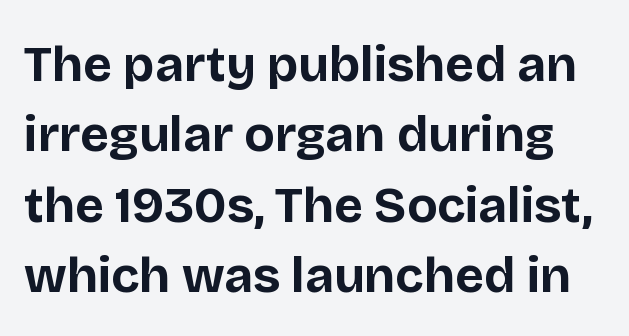
{"serif": "no", "italic": "no", "bold": "yes", "weight": "bold", "width": "normal", "stroke_contrast": "low", "x_height": "large", "monospaced": "no", "underline": "no", "line_spacing": "normal", "line_spacing_ratio": 1.41, "letter_spacing": "normal", "letter_spacing_em": 0.0, "glyph_px": 50}
